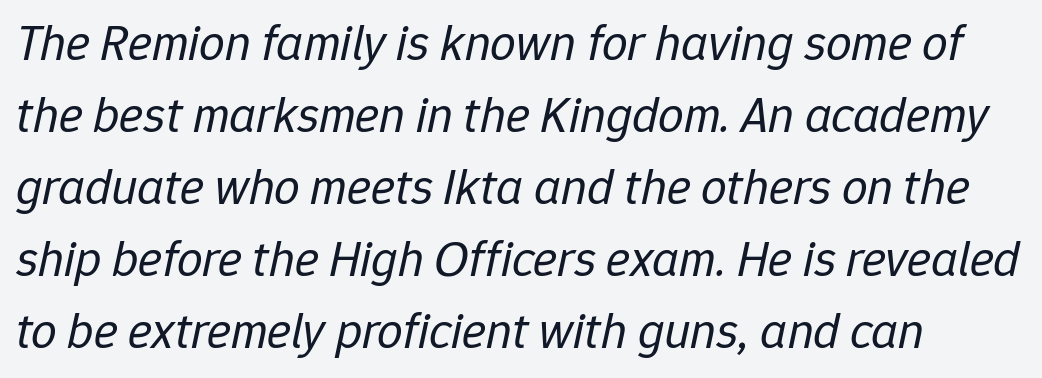
{"italic": "yes", "lean": "right", "slant_degrees": 12, "bold": "no", "weight": "regular", "width": "normal", "stroke_contrast": "low", "x_height": "medium", "monospaced": "no", "underline": "no", "align": "left", "line_spacing": "normal", "line_spacing_ratio": 1.41, "letter_spacing": "normal", "letter_spacing_em": 0.0, "glyph_px": 51}
